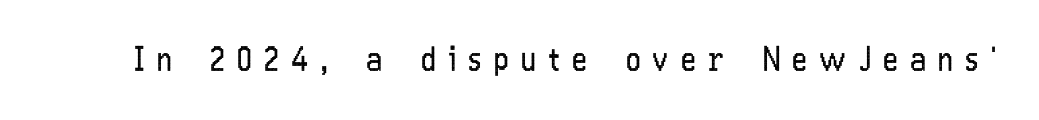
This rendering features lettering with no underline. The glyphs in this specimen are sans serif. No letter is thick-stroked: the sample isn't bold. The typography opts for an upright posture over an oblique one. These lines have a slow, spaced-out rhythm from letter to letter. Spacing verdict: proportional, widths tailored to each character.
